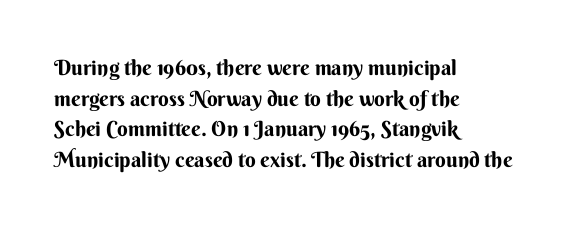
{"italic": "no", "bold": "yes", "underline": "no", "align": "left", "line_spacing": "normal", "line_spacing_ratio": 1.46, "letter_spacing": "normal", "letter_spacing_em": 0.0, "glyph_px": 21}
